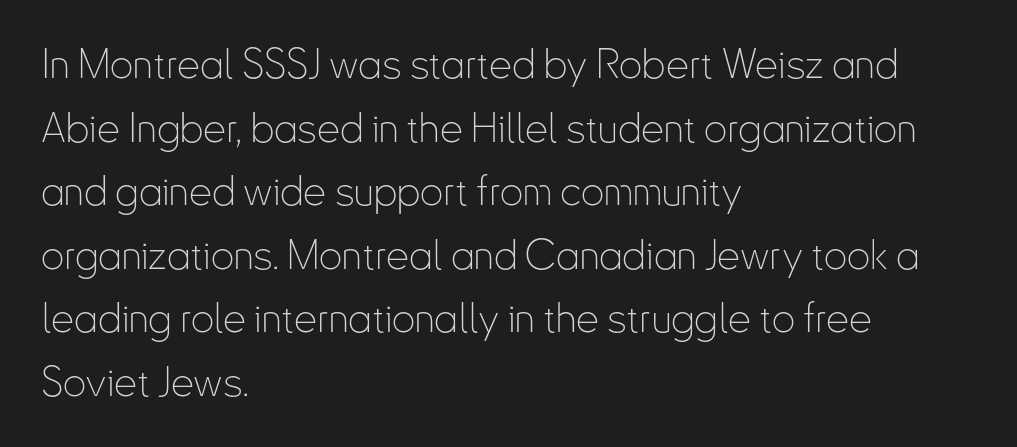
Q: Is the text bold? A: No.
Q: Is the text italic (slanted)? A: No, it is upright.
Q: Is the typeface a serif or a sans-serif typeface? A: Sans-serif.
Q: Is the text underlined? A: No.
Q: How is the paragraph aligned? A: Left-aligned.
Q: Is the spacing between letters normal or unusually wide? A: Normal.
Q: Is the spacing between lines tight, normal or loose? A: Normal.
Q: Width (condensed, normal, or wide)? A: Condensed.
Q: Stroke contrast? A: Low.
Q: x-height? A: Small.
Q: Monospaced? A: No.
